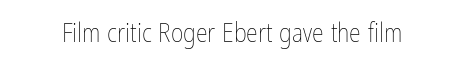
Q: Is the text bold? A: No.
Q: Is the text italic (slanted)? A: No, it is upright.
Q: Is the text underlined? A: No.
Q: Is the spacing between letters normal or unusually wide? A: Normal.
